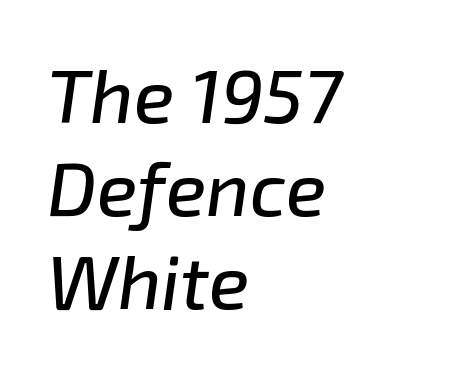
Q: Is the text italic (slanted)? A: Yes, it leans right by about 8 degrees.
Q: Is the text underlined? A: No.
Q: How is the paragraph aligned? A: Left-aligned.
Q: Is the spacing between letters normal or unusually wide? A: Normal.
Q: Width (condensed, normal, or wide)? A: Normal.
Q: Stroke contrast? A: Low.
Q: x-height? A: Medium.
Q: Monospaced? A: No.
